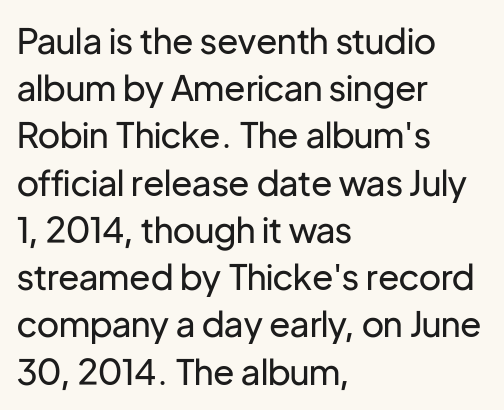
The image shows 35 px regular-weight sans-serif type, upright; set left-aligned, normal line spacing (1.35x), normal letter spacing, not underlined; low stroke contrast and a medium x-height.
